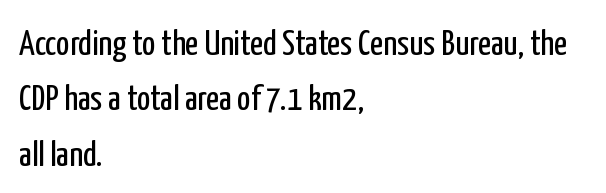
The image shows 36 px regular-weight, condensed sans-serif type, upright; set left-aligned, normal line spacing (1.54x), normal letter spacing, not underlined; low stroke contrast and a medium x-height.
